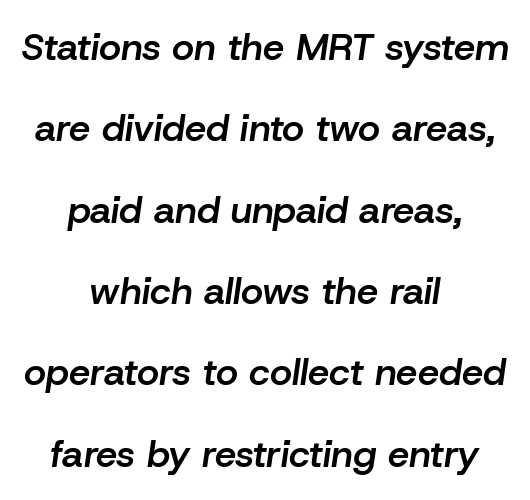
The image shows 38 px semibold type, italic (leaning right); set centered, loose line spacing (2.14x), normal letter spacing, not underlined; low stroke contrast and a medium x-height.
